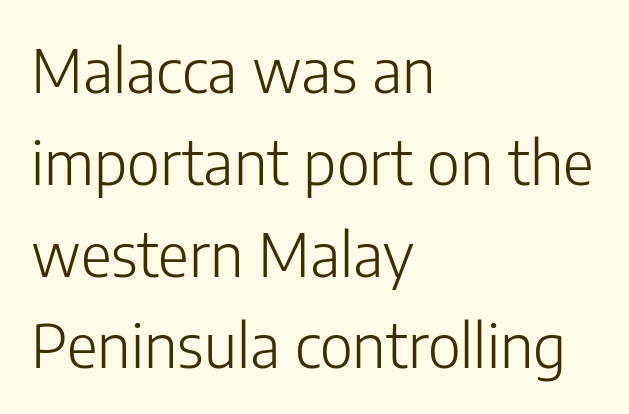
{"serif": "no", "italic": "no", "bold": "no", "weight": "light", "width": "normal", "stroke_contrast": "low", "x_height": "medium", "monospaced": "no", "underline": "no", "align": "left", "line_spacing": "normal", "line_spacing_ratio": 1.53, "letter_spacing": "normal", "letter_spacing_em": 0.0, "glyph_px": 60}
